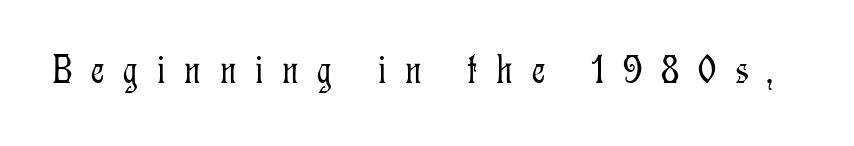
{"serif": "yes", "italic": "no", "bold": "no", "weight": "light", "width": "condensed", "stroke_contrast": "low", "x_height": "medium", "monospaced": "no", "underline": "no", "letter_spacing": "wide", "letter_spacing_em": 0.46, "glyph_px": 41}
